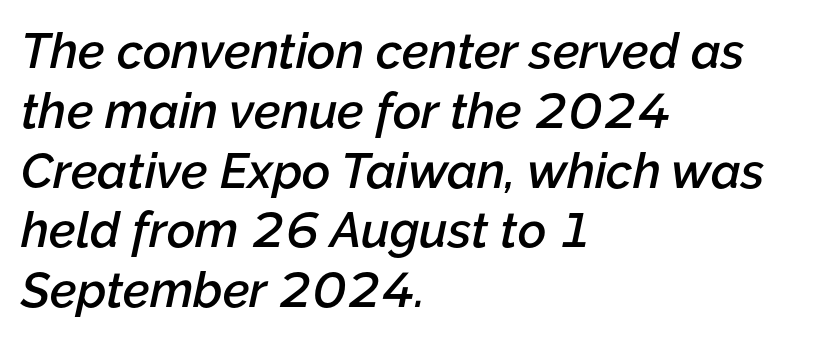
The image shows 49 px semibold type, italic (leaning right); set left-aligned, line spacing 1.22x, normal letter spacing, not underlined; low stroke contrast and a medium x-height.
